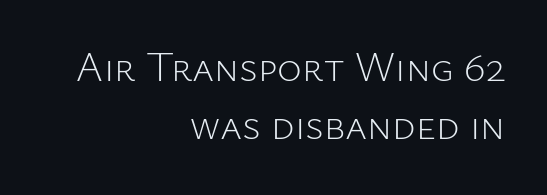
Q: Is the text bold? A: No.
Q: Is the text italic (slanted)? A: No, it is upright.
Q: Is the typeface a serif or a sans-serif typeface? A: Sans-serif.
Q: Is the text underlined? A: No.
Q: How is the paragraph aligned? A: Right-aligned.
Q: Is the spacing between letters normal or unusually wide? A: Normal.
Q: Is the spacing between lines tight, normal or loose? A: Normal.
Q: Width (condensed, normal, or wide)? A: Normal.
Q: Stroke contrast? A: Low.
Q: x-height? A: Medium.
Q: Monospaced? A: No.
